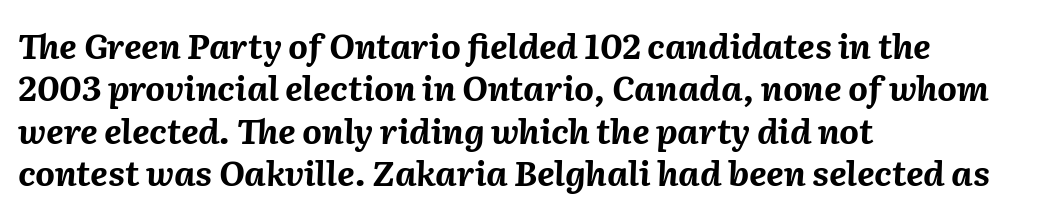
{"italic": "yes", "lean": "right", "slant_degrees": 2, "bold": "yes", "weight": "bold", "width": "normal", "stroke_contrast": "medium", "x_height": "medium", "monospaced": "no", "underline": "no", "align": "left", "line_spacing": "normal", "line_spacing_ratio": 1.25, "letter_spacing": "normal", "letter_spacing_em": 0.0, "glyph_px": 34}
